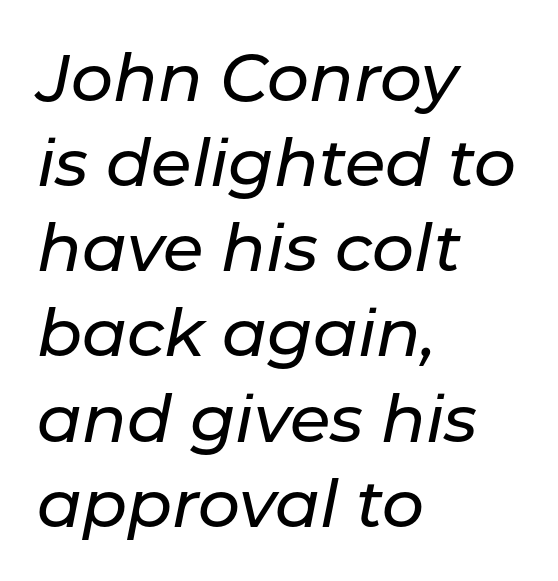
Glance below the letters and you will spot only blank space. The whole block is typeset with a tilt. Between one letter and the next there's only the usual sliver of space. The face used here is proportionally spaced, like ordinary book or web type.
